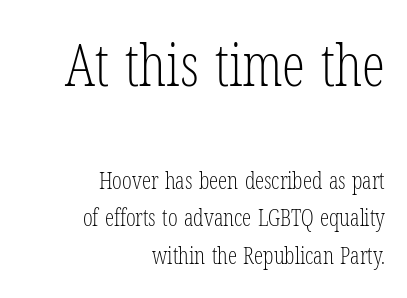
The image shows 58 px light, condensed serif type, upright; set right-aligned, normal line spacing (1.63x), normal letter spacing, not underlined; the first (top) block is 2.52x larger; low stroke contrast and a medium x-height.
